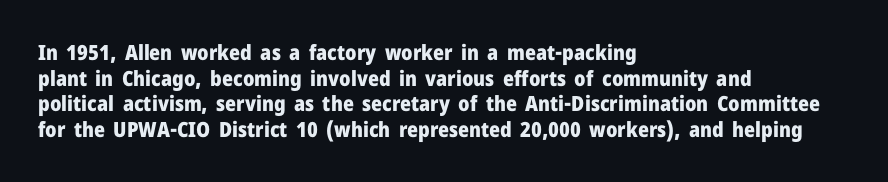
Is there any slant? The stems are plumb. The zone under the glyphs is completely vacant. Caption: bold face, heavy strokes. Each word holds together tightly as a unit, with standard inter-letter gaps. Does the copy run flush right? No — it runs flush left.
